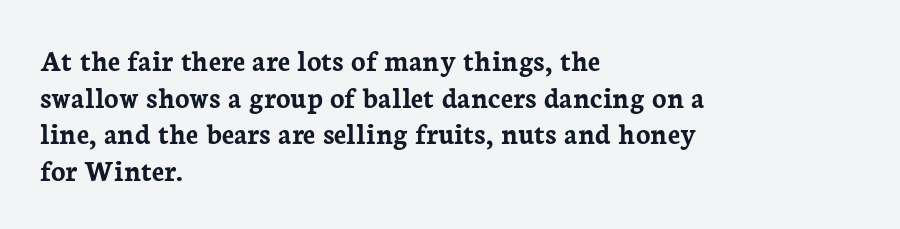
{"serif": "yes", "italic": "no", "bold": "yes", "weight": "semibold", "width": "normal", "stroke_contrast": "low", "x_height": "medium", "monospaced": "no", "underline": "no", "align": "left", "line_spacing_ratio": 1.22, "letter_spacing": "normal", "letter_spacing_em": 0.0, "glyph_px": 30}
